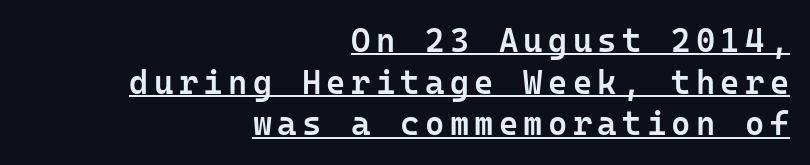
The image shows 33 px semibold sans-serif type, upright, monospaced; set right-aligned, normal line spacing (1.26x), underlined; low stroke contrast and a medium x-height.
